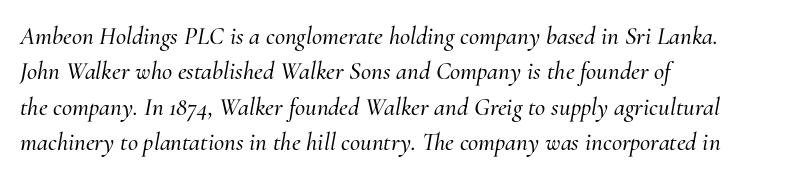
The image shows 25 px text type, italic (leaning right); set left-aligned, normal line spacing (1.42x), normal letter spacing, not underlined.
